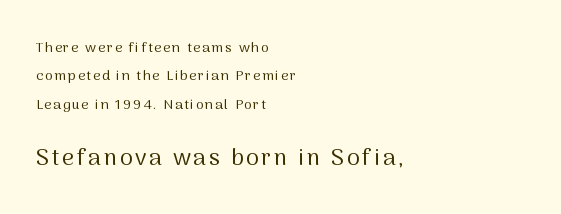
If you drew a line through each stem, it would be perfectly vertical. Stem width sits at or under what a default text font uses. The strip under each line holds only bare page. Which of the two is more prominent by size? The second, at the bottom. Line starts are locked; line ends wander. Vertical spacing — loose.
